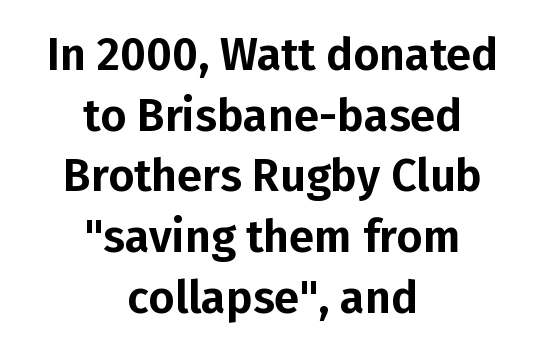
The image shows 45 px sans-serif type, upright; set centered, normal line spacing (1.35x), normal letter spacing, not underlined; low stroke contrast and a medium x-height.
